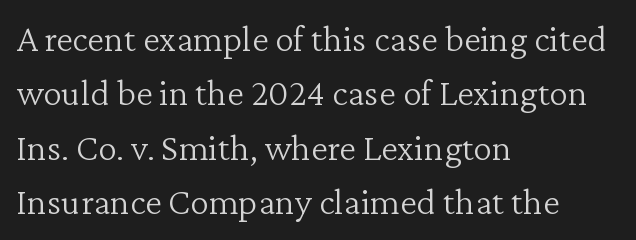
The image shows 38 px light serif type, upright; set left-aligned, normal line spacing (1.43x), normal letter spacing, not underlined; low stroke contrast and a medium x-height.
